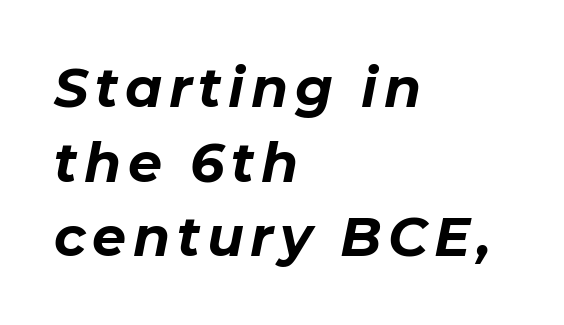
{"italic": "yes", "lean": "right", "slant_degrees": 11, "bold": "yes", "weight": "bold", "width": "normal", "stroke_contrast": "low", "x_height": "medium", "monospaced": "no", "underline": "no", "align": "left", "line_spacing": "normal", "line_spacing_ratio": 1.38, "glyph_px": 54}
